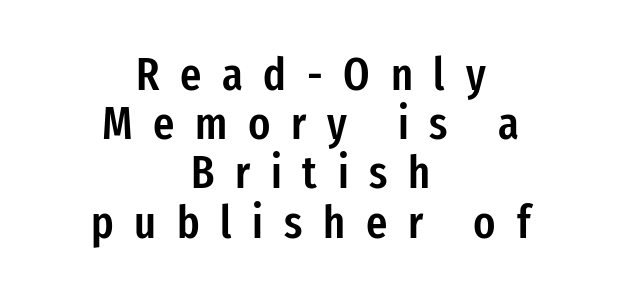
Emphasis by weight is partial: semibold. The rendering uses natural spacing where letterforms have individual widths. The font's upright variant was chosen for this text. Unlike a traditional serif, this face leaves its strokes unadorned.
